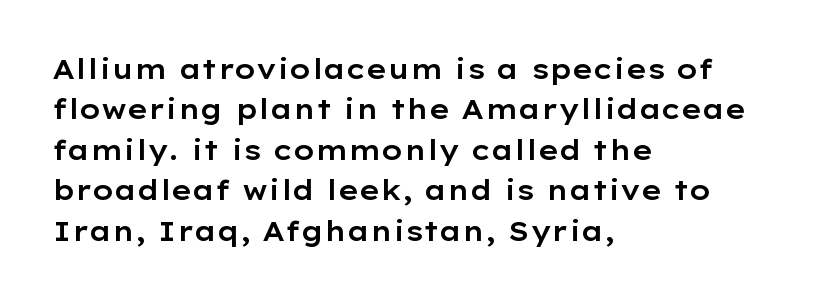
No italicization has been applied; the sample stays upright. This block has exactly the height ordinary leading produces. Students, note that the glyphs here touch the page at normal intervals. Typeset ragged right — the left edge is the straight one.
